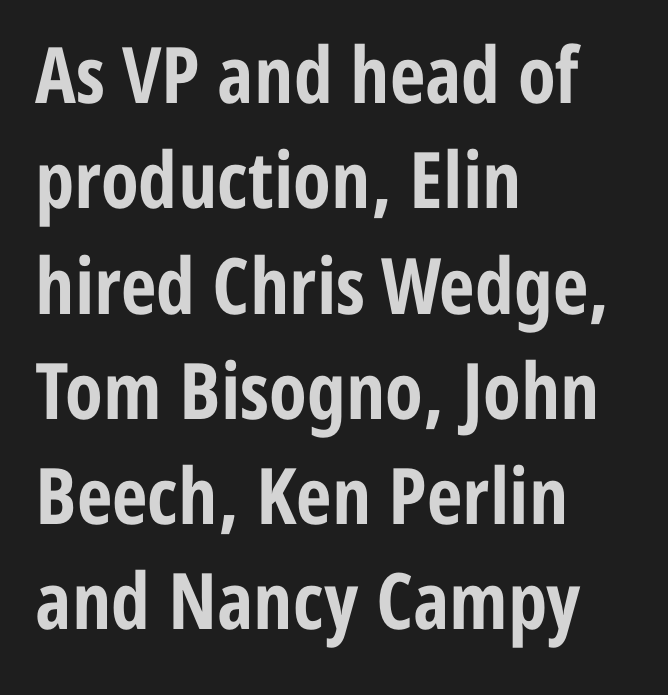
Horizontally, the lines are justified to the leading edge only. The designer went with a sans here, leaving each stem footless. In terms of posture, this sample is upright. Weight: bold. These lines sit exactly where default settings would place them.
